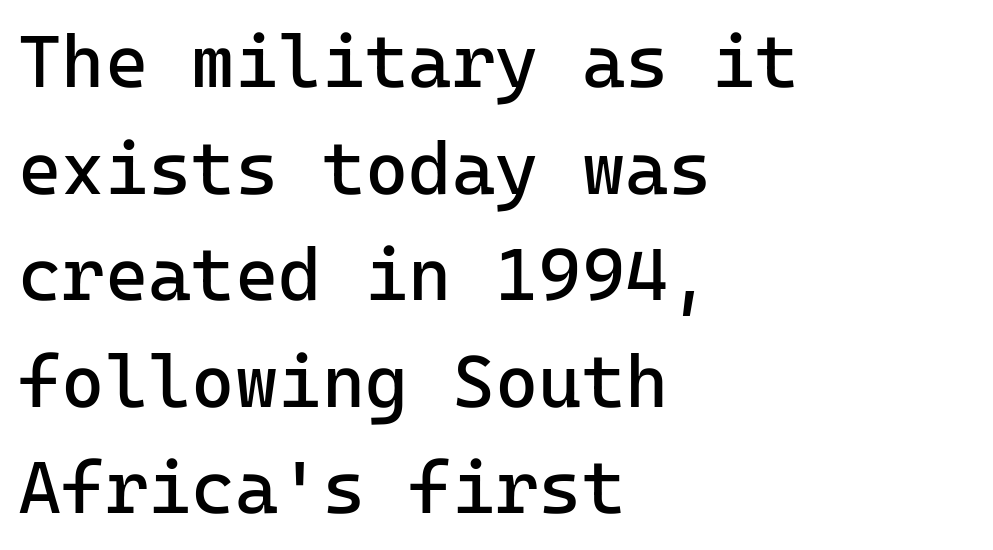
The image shows 74 px regular-weight sans-serif type, upright, monospaced; set left-aligned, normal line spacing (1.44x), normal letter spacing, not underlined; low stroke contrast and a medium x-height.
